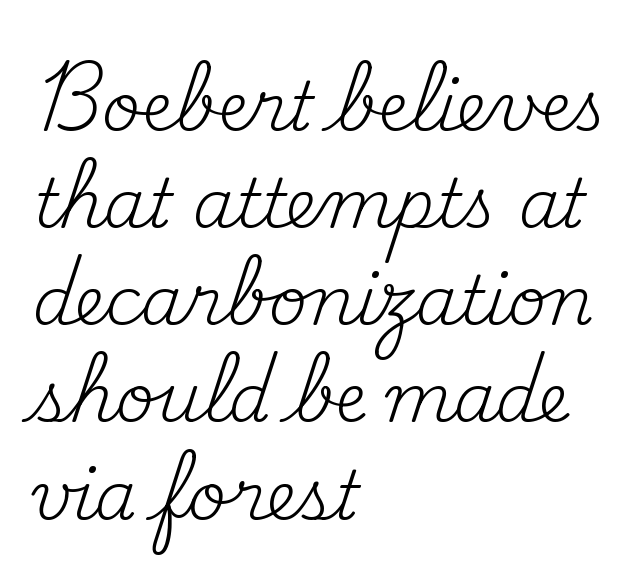
{"serif": "yes", "bold": "no", "weight": "regular", "width": "normal", "stroke_contrast": "medium", "x_height": "small", "monospaced": "no", "underline": "no", "align": "left", "line_spacing": "normal", "line_spacing_ratio": 1.45, "letter_spacing": "normal", "letter_spacing_em": 0.0, "glyph_px": 67}
